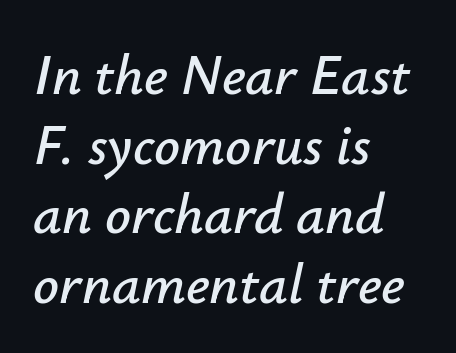
Q: Is the text italic (slanted)? A: Yes, it leans right by about 12 degrees.
Q: Is the text underlined? A: No.
Q: How is the paragraph aligned? A: Left-aligned.
Q: Is the spacing between letters normal or unusually wide? A: Normal.
Q: Width (condensed, normal, or wide)? A: Normal.
Q: Stroke contrast? A: Low.
Q: x-height? A: Small.
Q: Monospaced? A: No.
